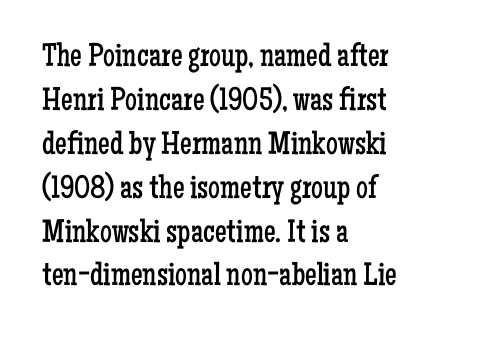
Every row of glyphs begins at an identical x-position on the left. The string is rendered with underlining switched off. Stems here are at most as thick as an everyday book face. Each letter's strokes conclude with small projecting serifs.
